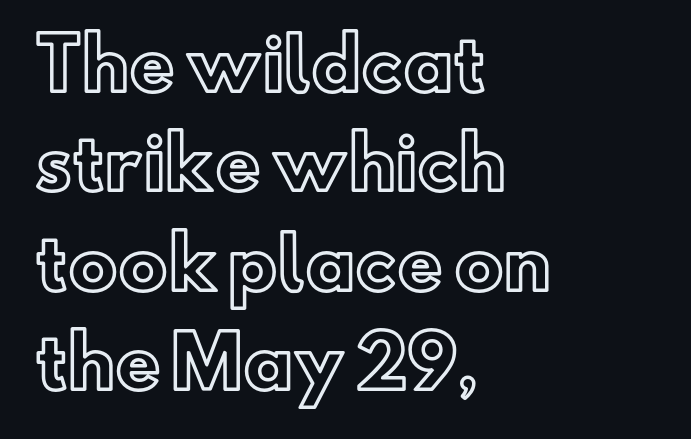
Standard letterfit; no display-style spreading of the glyphs. Leading: standard. Is this a fixed-width face? No — the glyphs have proportional, varying widths. The passage shown is not underscored anywhere. Style check: upright.
